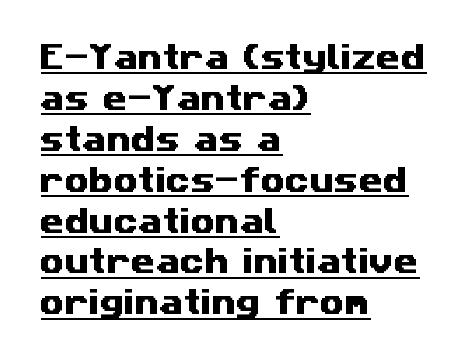
Q: Is the typeface a serif or a sans-serif typeface? A: Sans-serif.
Q: Is the text underlined? A: Yes.
Q: How is the paragraph aligned? A: Left-aligned.
Q: Is the spacing between letters normal or unusually wide? A: Normal.
Q: Is the spacing between lines tight, normal or loose? A: Normal.
Q: Width (condensed, normal, or wide)? A: Wide.
Q: Stroke contrast? A: Medium.
Q: x-height? A: Medium.
Q: Monospaced? A: No.
